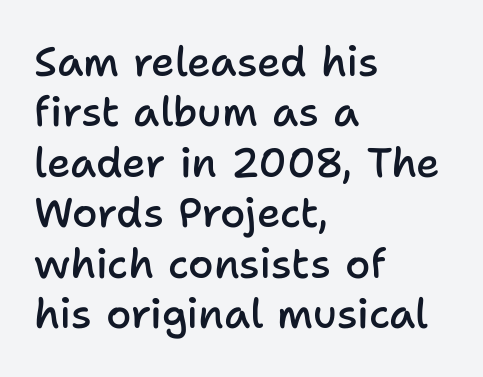
{"serif": "no", "italic": "no", "bold": "semi", "weight": "semibold", "width": "normal", "stroke_contrast": "low", "x_height": "medium", "monospaced": "no", "underline": "no", "align": "left", "line_spacing_ratio": 1.23, "letter_spacing": "normal", "letter_spacing_em": 0.0, "glyph_px": 41}
